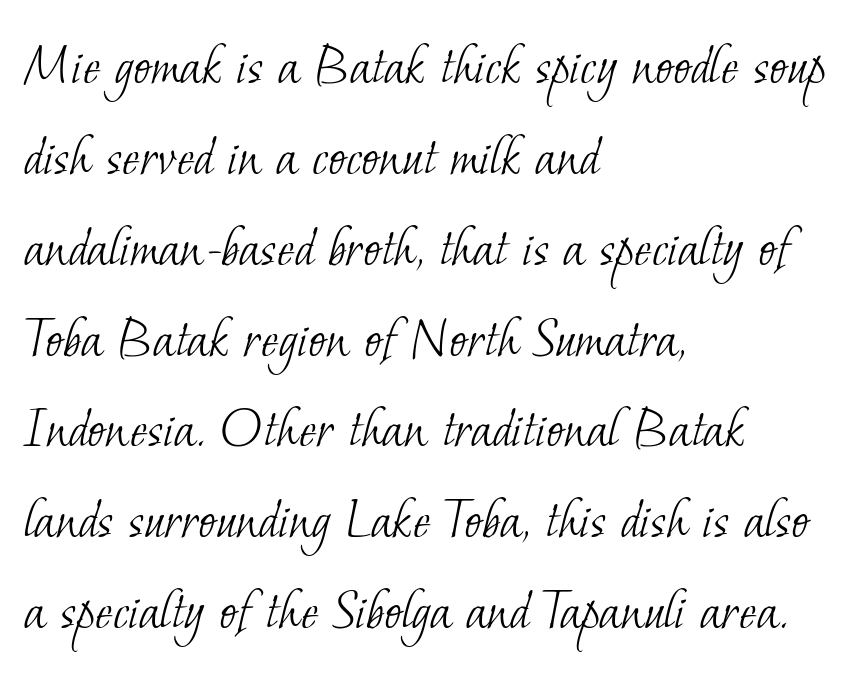
Proportional: the letters do not fall into vertical columns. A normal amount of white space separates one row of letters from the next. The passage shown has conventional tracking throughout. Weight: regular or lighter. Reading down the block, your eye returns to a fixed left position each line. The baseline area is clear.
